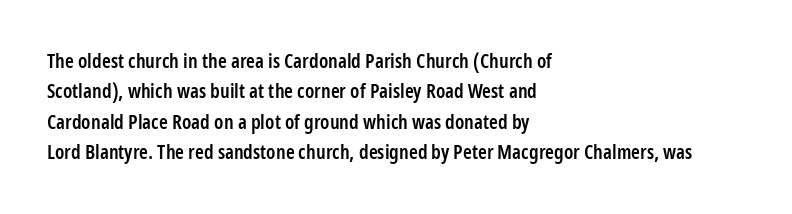
Q: Is the text bold? A: Semi-bold.
Q: Is the text italic (slanted)? A: No, it is upright.
Q: Is the text underlined? A: No.
Q: How is the paragraph aligned? A: Left-aligned.
Q: Is the spacing between letters normal or unusually wide? A: Normal.
Q: Is the spacing between lines tight, normal or loose? A: Normal.
